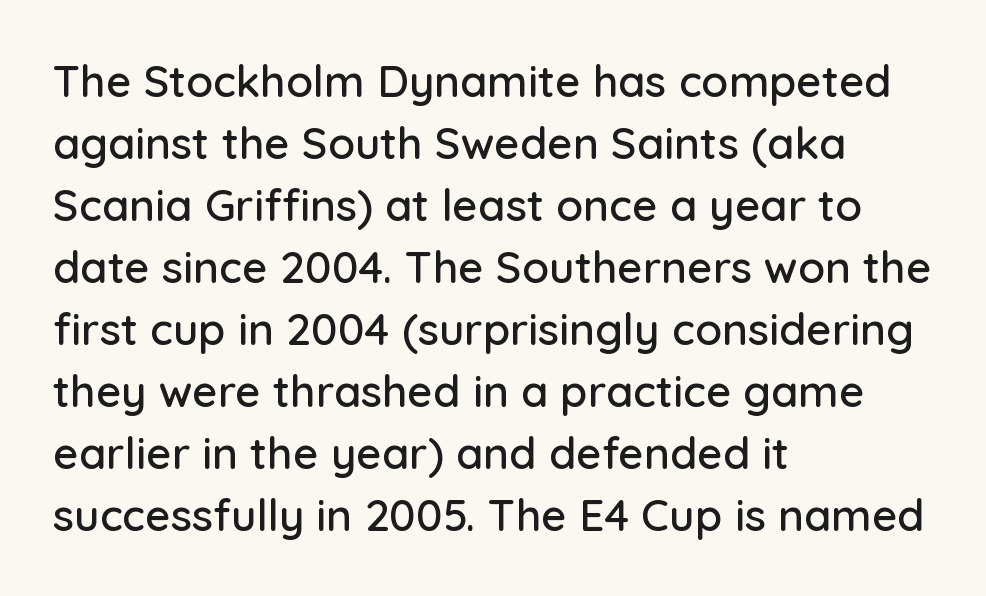
The image shows 44 px sans-serif type, upright; set left-aligned, normal line spacing (1.41x), normal letter spacing, not underlined; low stroke contrast and a medium x-height.
